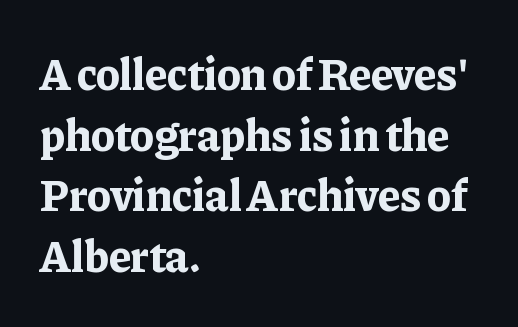
{"serif": "yes", "italic": "no", "bold": "yes", "weight": "bold", "width": "normal", "stroke_contrast": "low", "x_height": "medium", "monospaced": "no", "underline": "no", "align": "left", "line_spacing": "normal", "line_spacing_ratio": 1.35, "letter_spacing": "normal", "letter_spacing_em": 0.0, "glyph_px": 45}
